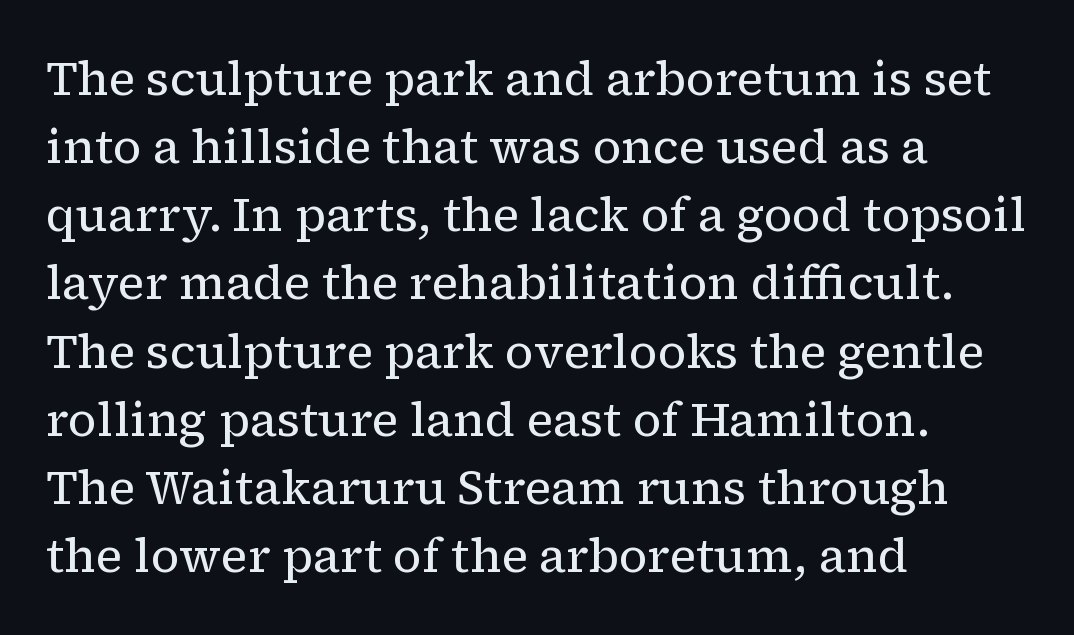
{"serif": "yes", "italic": "no", "bold": "no", "weight": "regular", "width": "normal", "stroke_contrast": "low", "x_height": "medium", "monospaced": "no", "underline": "no", "align": "left", "line_spacing": "normal", "line_spacing_ratio": 1.45, "letter_spacing": "normal", "letter_spacing_em": 0.0, "glyph_px": 47}
